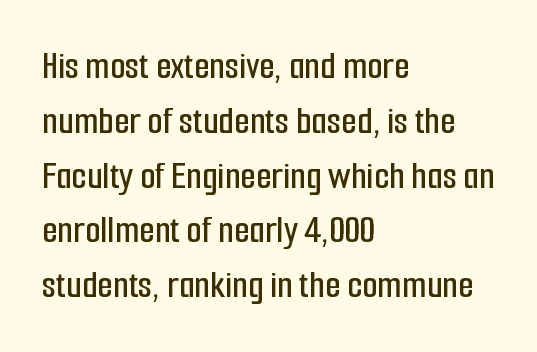
{"serif": "no", "italic": "no", "width": "condensed", "stroke_contrast": "low", "x_height": "medium", "monospaced": "no", "underline": "no", "align": "left", "line_spacing": "normal", "line_spacing_ratio": 1.37, "letter_spacing": "normal", "letter_spacing_em": 0.0, "glyph_px": 40}
